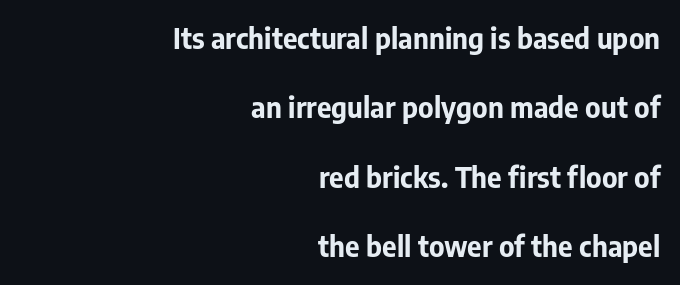
Q: Is the text bold? A: Yes.
Q: Is the text italic (slanted)? A: No, it is upright.
Q: Is the typeface a serif or a sans-serif typeface? A: Sans-serif.
Q: Is the text underlined? A: No.
Q: How is the paragraph aligned? A: Right-aligned.
Q: Is the spacing between letters normal or unusually wide? A: Normal.
Q: Is the spacing between lines tight, normal or loose? A: Loose.
Q: Width (condensed, normal, or wide)? A: Normal.
Q: Stroke contrast? A: Low.
Q: x-height? A: Medium.
Q: Monospaced? A: No.
